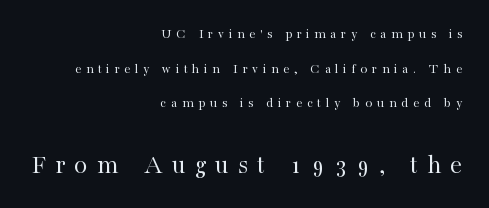
The passage shown has open, widely tracked lettering throughout. Every stem runs plumb, perpendicular to the baseline. If you drew a ruler down the right edge, every line would touch it. The emphasis by scale lands on block number two, below. A light-to-regular cut is what we see here. Students, observe: this is what heavily led, spacious text looks like.
